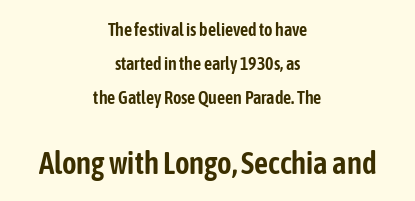
Q: Is the text italic (slanted)? A: No, it is upright.
Q: Is the typeface a serif or a sans-serif typeface? A: Sans-serif.
Q: Is the text underlined? A: No.
Q: How is the paragraph aligned? A: Centered.
Q: Is the spacing between letters normal or unusually wide? A: Normal.
Q: Which block of text is set in a larger size, the first (top) or the second (bottom)? A: The second (bottom) one.
Q: Width (condensed, normal, or wide)? A: Condensed.
Q: Stroke contrast? A: Low.
Q: x-height? A: Medium.
Q: Monospaced? A: No.
